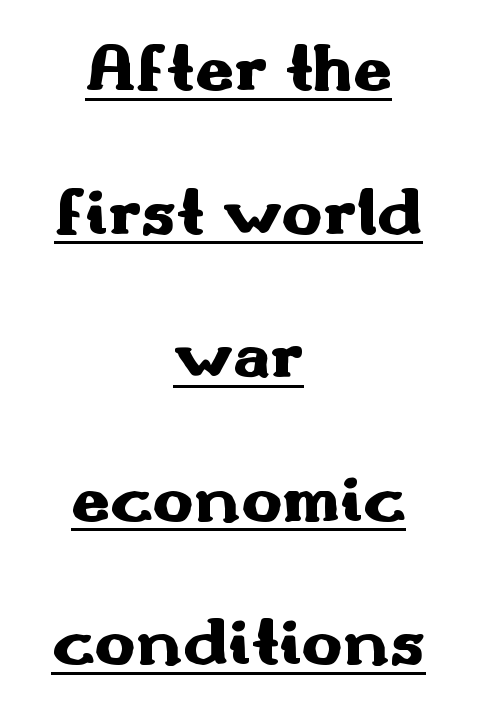
Q: Is the text bold? A: Yes.
Q: Is the text italic (slanted)? A: No, it is upright.
Q: Is the typeface a serif or a sans-serif typeface? A: Sans-serif.
Q: Is the text underlined? A: Yes.
Q: How is the paragraph aligned? A: Centered.
Q: Is the spacing between letters normal or unusually wide? A: Normal.
Q: Is the spacing between lines tight, normal or loose? A: Loose.
Q: Width (condensed, normal, or wide)? A: Wide.
Q: Stroke contrast? A: Medium.
Q: x-height? A: Small.
Q: Monospaced? A: No.
